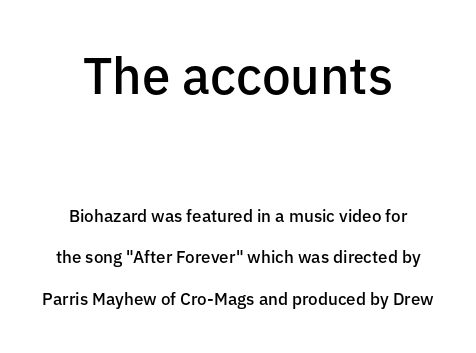
Q: Is the text bold? A: Semi-bold.
Q: Is the text italic (slanted)? A: No, it is upright.
Q: Is the typeface a serif or a sans-serif typeface? A: Sans-serif.
Q: Is the text underlined? A: No.
Q: How is the paragraph aligned? A: Centered.
Q: Is the spacing between letters normal or unusually wide? A: Normal.
Q: Is the spacing between lines tight, normal or loose? A: Loose.
Q: Which block of text is set in a larger size, the first (top) or the second (bottom)? A: The first (top) one.
Q: Width (condensed, normal, or wide)? A: Normal.
Q: Stroke contrast? A: Low.
Q: x-height? A: Medium.
Q: Monospaced? A: No.
